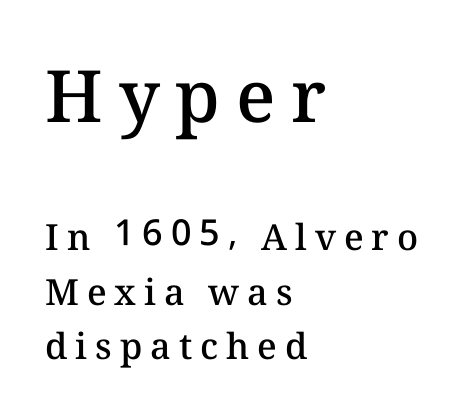
Q: Is the text bold? A: Semi-bold.
Q: Is the text italic (slanted)? A: No, it is upright.
Q: Is the text underlined? A: No.
Q: How is the paragraph aligned? A: Left-aligned.
Q: Is the spacing between letters normal or unusually wide? A: Unusually wide.
Q: Is the spacing between lines tight, normal or loose? A: Normal.
Q: Which block of text is set in a larger size, the first (top) or the second (bottom)? A: The first (top) one.
Q: Width (condensed, normal, or wide)? A: Normal.
Q: Stroke contrast? A: Medium.
Q: x-height? A: Medium.
Q: Monospaced? A: No.
